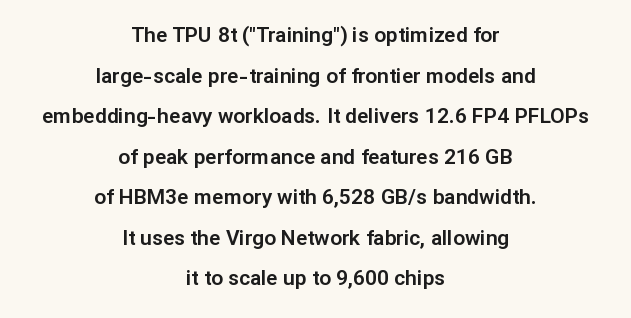
A typesetter would mark this as roman, not italic. Has an underline been added? It has not. There is no visible air inserted between adjacent glyphs. The typesetter chose a symmetrical, centered arrangement here. Summary of vertical rhythm: relaxed, with wide interline spacing.
